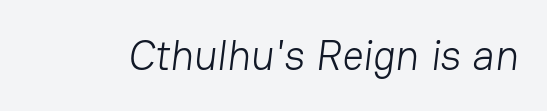
{"serif": "no", "bold": "no", "weight": "light", "width": "normal", "stroke_contrast": "low", "x_height": "medium", "monospaced": "no", "underline": "no", "letter_spacing": "normal", "letter_spacing_em": 0.0, "glyph_px": 42}
